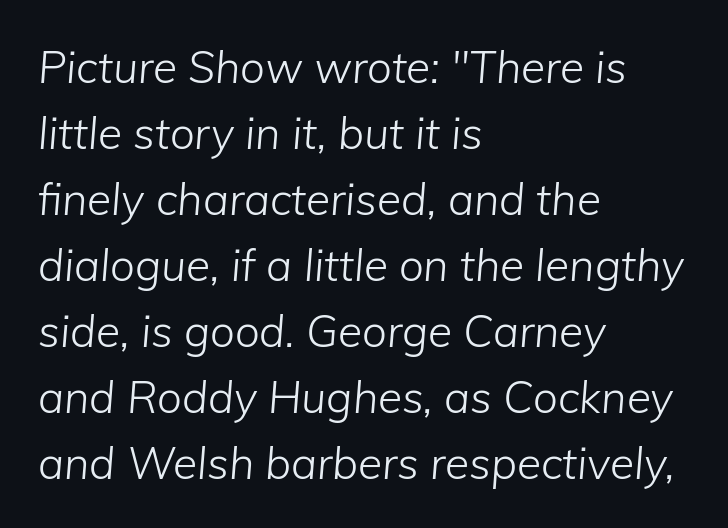
Q: Is the text bold? A: No.
Q: Is the text italic (slanted)? A: Yes, it leans right by about 5 degrees.
Q: Is the text underlined? A: No.
Q: How is the paragraph aligned? A: Left-aligned.
Q: Is the spacing between letters normal or unusually wide? A: Normal.
Q: Is the spacing between lines tight, normal or loose? A: Normal.
Q: Width (condensed, normal, or wide)? A: Normal.
Q: Stroke contrast? A: Low.
Q: x-height? A: Medium.
Q: Monospaced? A: No.
